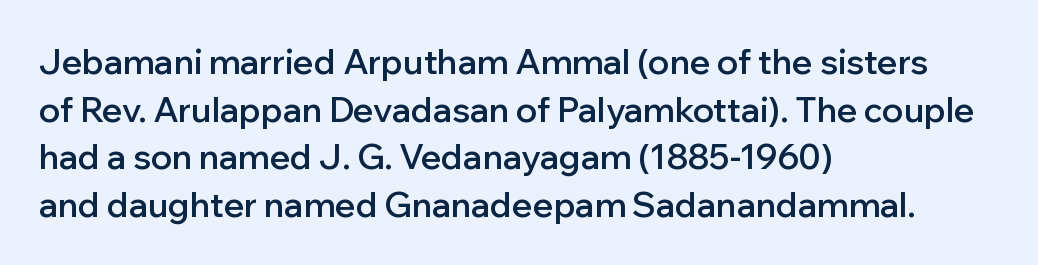
Q: Is the text bold? A: Semi-bold.
Q: Is the text italic (slanted)? A: No, it is upright.
Q: Is the typeface a serif or a sans-serif typeface? A: Sans-serif.
Q: Is the text underlined? A: No.
Q: How is the paragraph aligned? A: Left-aligned.
Q: Is the spacing between letters normal or unusually wide? A: Normal.
Q: Is the spacing between lines tight, normal or loose? A: Normal.
Q: Width (condensed, normal, or wide)? A: Normal.
Q: Stroke contrast? A: Low.
Q: x-height? A: Medium.
Q: Monospaced? A: No.
